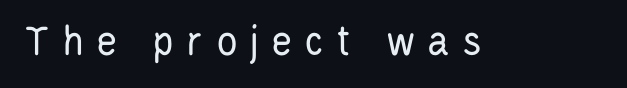
No chunkiness to these letters — they're not bold. Caption: expanded tracking, letters set apart. A sans-serif font was chosen for this passage. Italic? Not at all — the glyphs are vertical. Proportional: the letters do not fall into vertical columns.
